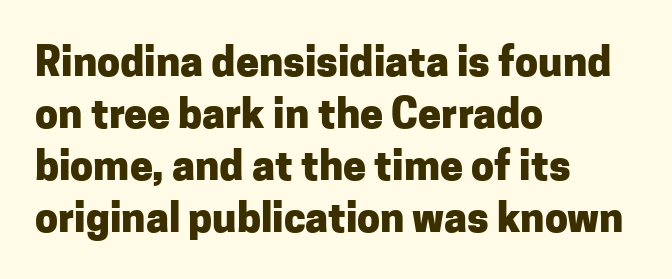
The image shows 41 px heavy sans-serif type, upright; set left-aligned, normal line spacing (1.27x), normal letter spacing, not underlined; low stroke contrast and a medium x-height.
